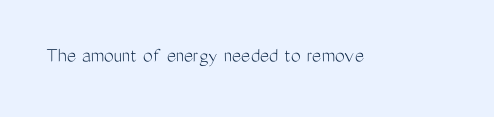
The space directly below the letters is spotless. Quick note: not italic, upright. The line texture is even and compact thanks to regular tracking. These glyphs show unthickened strokes, regular width or finer.
